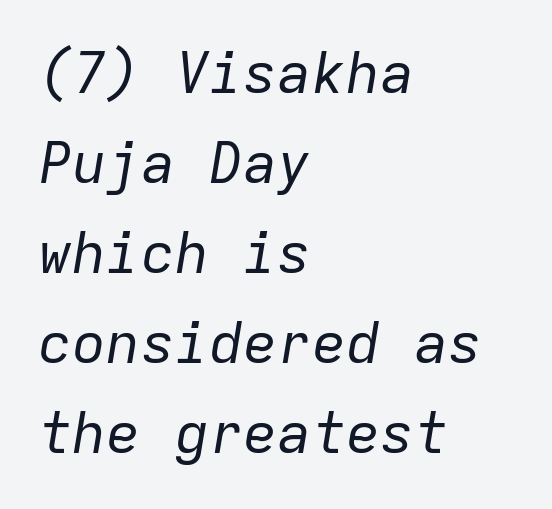
The image shows 57 px regular-weight type, italic (leaning right), monospaced; set left-aligned, normal line spacing (1.58x), normal letter spacing, not underlined; low stroke contrast and a medium x-height.
